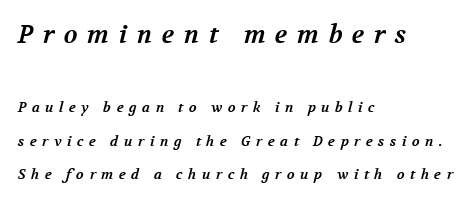
The image shows 25 px bold type; set left-aligned, loose line spacing (2.4x), unusually wide letter spacing (+0.39 em), not underlined; the first (top) block is 1.79x larger.
